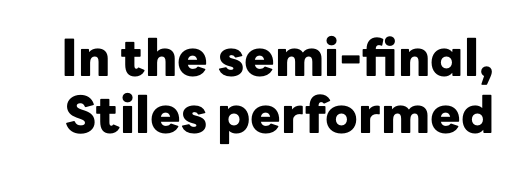
Each new line begins almost immediately beneath the previous one. The rendering uses natural spacing where letterforms have individual widths. Does the weight exceed regular? Yes, all the way to bold. Just letters on the line, the space beneath them empty. Look at the tracking — it's just the regular setting, nothing added.
